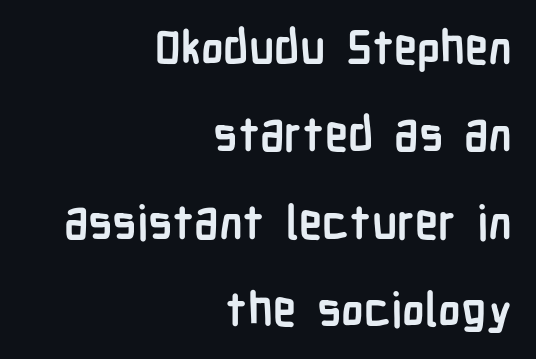
Weight: bold. This sample has the flowing, uneven cadence of proportional lettering. Posture: straight, roman, zero tilt. No extra tracking has been applied to these lines. The lines in this sample share a right terminus and differ only in where they begin.
